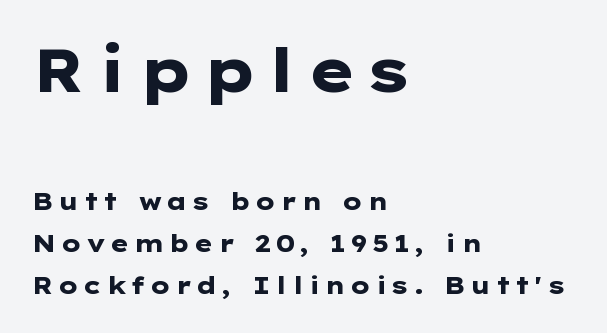
Q: Is the text bold? A: Yes.
Q: Is the text italic (slanted)? A: No, it is upright.
Q: Is the typeface a serif or a sans-serif typeface? A: Sans-serif.
Q: Is the text underlined? A: No.
Q: How is the paragraph aligned? A: Left-aligned.
Q: Which block of text is set in a larger size, the first (top) or the second (bottom)? A: The first (top) one.
Q: Width (condensed, normal, or wide)? A: Wide.
Q: Stroke contrast? A: Low.
Q: x-height? A: Medium.
Q: Monospaced? A: No.
